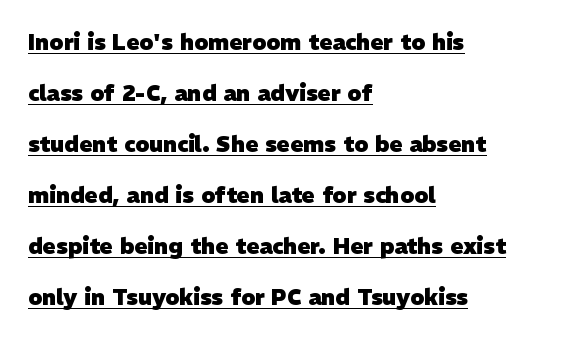
Inter-character spacing is left at the font's built-in metrics. This rendering features underlined lettering. A dark, heavy texture on the line: the type is bold. You could fit nearly another row in the gap between these rows.
